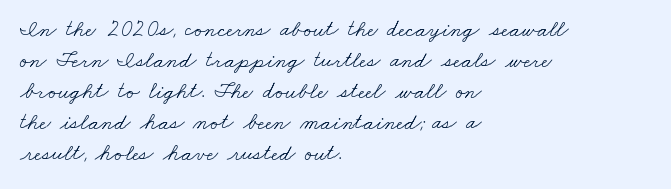
The vertical gap from one line to the next is medium. The letterforms sit at book weight or below. Underline: absent. All the whitespace from short lines collects on the right. The type is set solid horizontally, with unmodified tracking.
